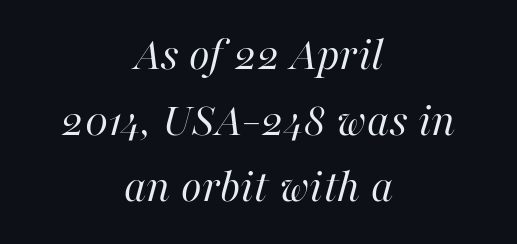
No extra ink here — the face is not bold. These lines were composed using italics. Character widths vary here, with narrow letters taking less room than wide ones. Inter-character spacing is left at the font's built-in metrics. The passage shown stacks its lines at a standard gap. A centered setting, common on invitations and titles, is used for this passage.
